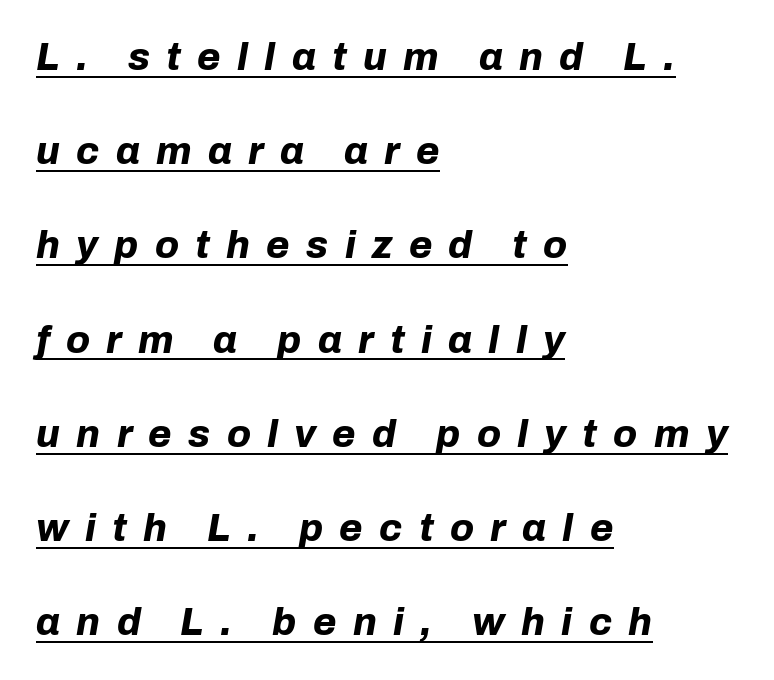
{"italic": "yes", "lean": "right", "slant_degrees": 10, "bold": "yes", "weight": "bold", "width": "normal", "stroke_contrast": "low", "x_height": "medium", "monospaced": "no", "underline": "yes", "align": "left", "line_spacing": "loose", "line_spacing_ratio": 2.48, "letter_spacing": "wide", "letter_spacing_em": 0.43, "glyph_px": 38}
